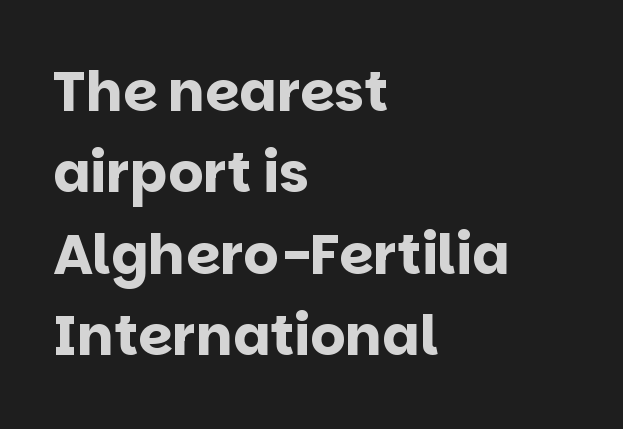
Q: Is the text bold? A: Yes.
Q: Is the text italic (slanted)? A: No, it is upright.
Q: Is the typeface a serif or a sans-serif typeface? A: Sans-serif.
Q: Is the text underlined? A: No.
Q: How is the paragraph aligned? A: Left-aligned.
Q: Is the spacing between letters normal or unusually wide? A: Normal.
Q: Is the spacing between lines tight, normal or loose? A: Normal.
Q: Width (condensed, normal, or wide)? A: Normal.
Q: Stroke contrast? A: Low.
Q: x-height? A: Large.
Q: Monospaced? A: No.
